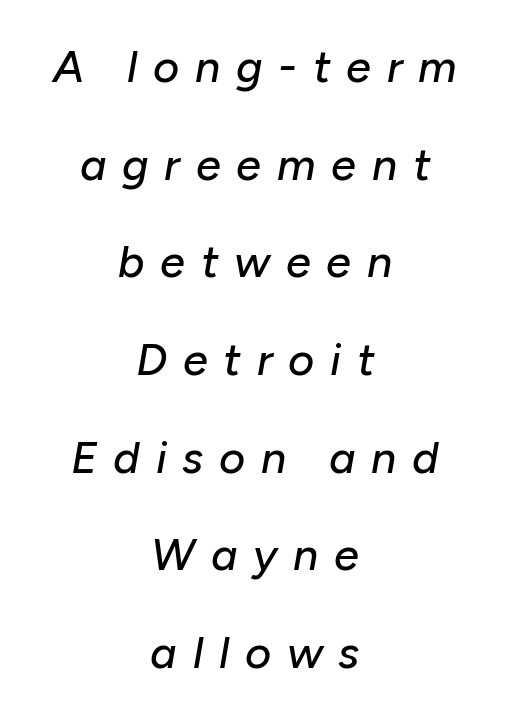
The image shows 45 px text type, italic (leaning right); set centered, loose line spacing (2.17x), unusually wide letter spacing (+0.35 em), not underlined; low stroke contrast and a medium x-height.
